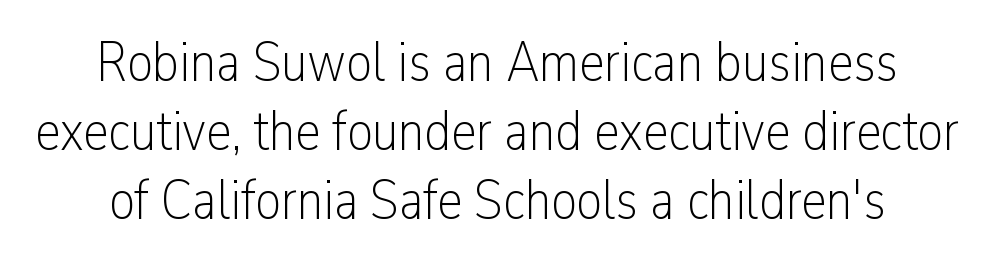
{"serif": "no", "italic": "no", "bold": "no", "weight": "light", "width": "condensed", "stroke_contrast": "low", "x_height": "medium", "monospaced": "no", "underline": "no", "align": "center", "line_spacing_ratio": 1.21, "letter_spacing": "normal", "letter_spacing_em": 0.0, "glyph_px": 57}
